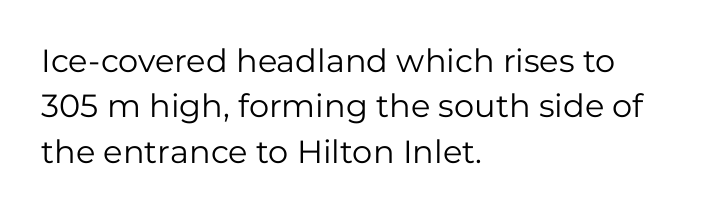
The image shows 32 px regular-weight sans-serif type, upright; set left-aligned, normal line spacing (1.42x), normal letter spacing, not underlined; low stroke contrast and a medium x-height.
